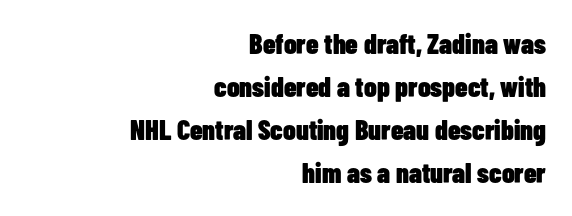
{"serif": "no", "italic": "no", "bold": "yes", "weight": "heavy", "width": "condensed", "stroke_contrast": "low", "x_height": "medium", "monospaced": "no", "underline": "no", "align": "right", "line_spacing": "normal", "line_spacing_ratio": 1.54, "letter_spacing": "normal", "letter_spacing_em": 0.0, "glyph_px": 28}
